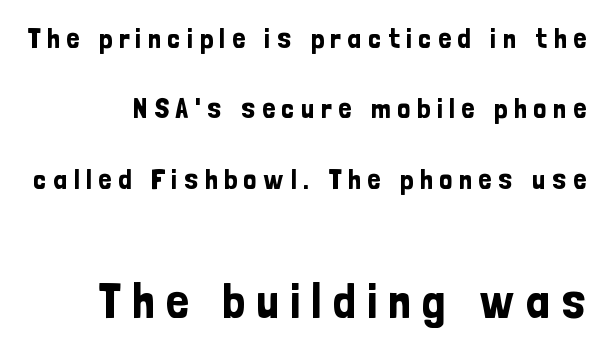
{"serif": "no", "italic": "no", "width": "condensed", "stroke_contrast": "low", "x_height": "medium", "monospaced": "no", "underline": "no", "line_spacing": "loose", "line_spacing_ratio": 2.43, "letter_spacing": "wide", "letter_spacing_em": 0.22, "larger_block": "second", "size_ratio": 1.72, "glyph_px": 50}
